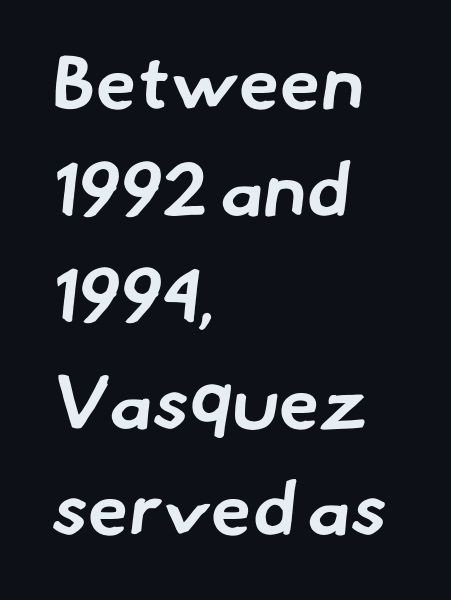
{"serif": "no", "bold": "yes", "weight": "bold", "width": "normal", "stroke_contrast": "low", "x_height": "small", "monospaced": "no", "underline": "no", "align": "left", "line_spacing": "normal", "line_spacing_ratio": 1.44, "letter_spacing": "normal", "letter_spacing_em": 0.0, "glyph_px": 74}
